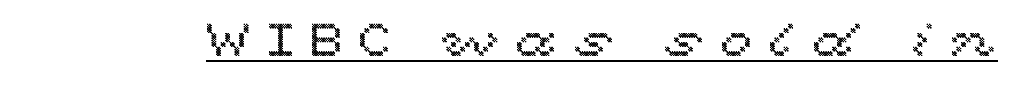
The letters advance in unequal steps, a hallmark of proportional type. A rule runs beneath these lines of type. What stands out about the letter spacing? Its width — letters are far apart.
